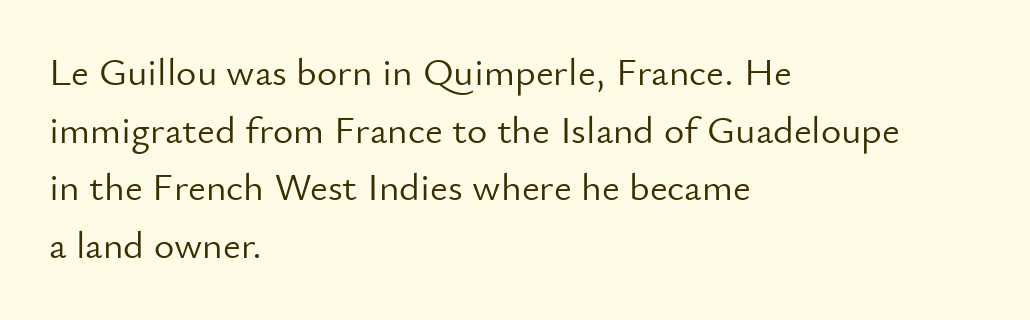
The image shows 39 px light sans-serif type, upright; set left-aligned, normal line spacing (1.48x), normal letter spacing, not underlined; low stroke contrast and a small x-height.
